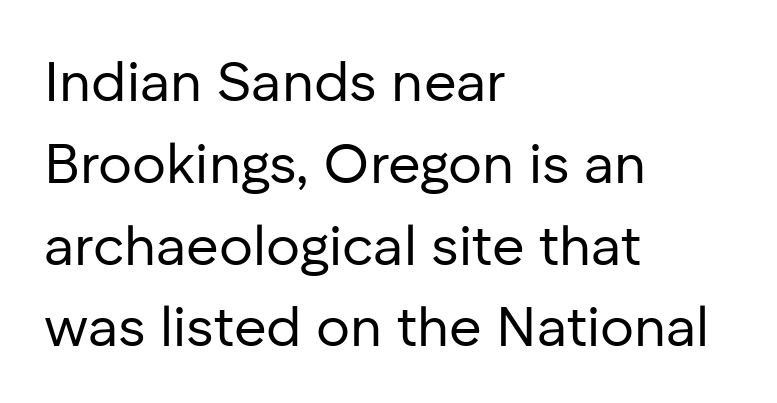
{"serif": "no", "italic": "no", "bold": "no", "weight": "regular", "width": "normal", "stroke_contrast": "low", "x_height": "medium", "monospaced": "no", "underline": "no", "align": "left", "line_spacing": "normal", "line_spacing_ratio": 1.46, "letter_spacing": "normal", "letter_spacing_em": 0.0, "glyph_px": 56}
